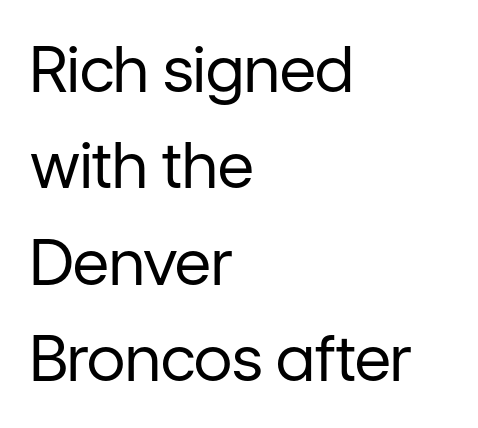
Observe the absence of serifs on each vertical stroke in this sample. Line spacing here is normal. Do the characters align in a grid? No, the font is proportional. Letter spacing: default. Line beginnings align vertically; line endings do not.
